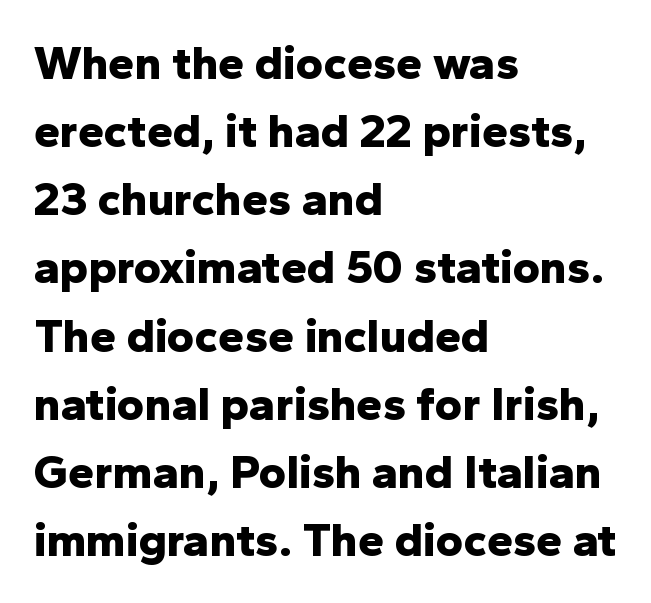
Q: Is the text bold? A: Yes.
Q: Is the text italic (slanted)? A: No, it is upright.
Q: Is the typeface a serif or a sans-serif typeface? A: Sans-serif.
Q: Is the text underlined? A: No.
Q: How is the paragraph aligned? A: Left-aligned.
Q: Is the spacing between letters normal or unusually wide? A: Normal.
Q: Is the spacing between lines tight, normal or loose? A: Normal.
Q: Width (condensed, normal, or wide)? A: Normal.
Q: Stroke contrast? A: Low.
Q: x-height? A: Medium.
Q: Monospaced? A: No.
